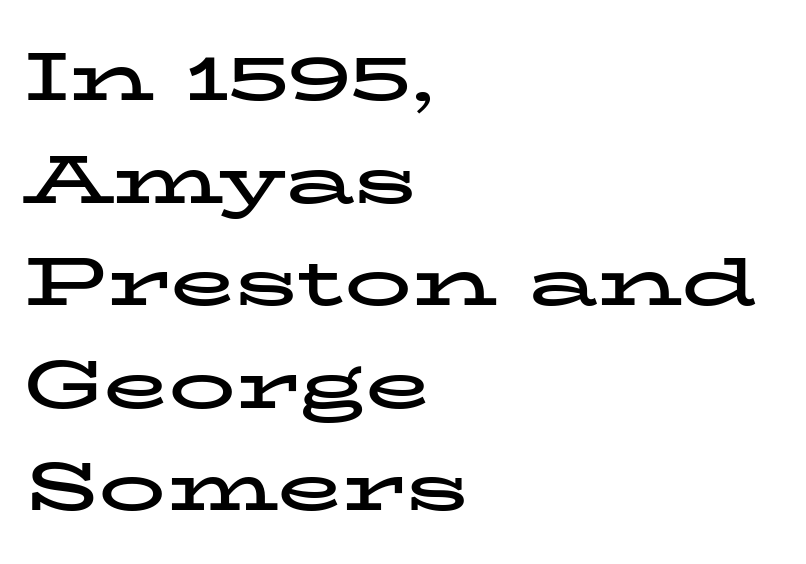
Left-aligned paragraph, ragged on the right. Baseline-to-baseline distance is the conventional proportion of letter height. Inter-character spacing is left at the font's built-in metrics. The passage shown is not underscored anywhere. When letters stand straight like this, we call the style roman or upright.
